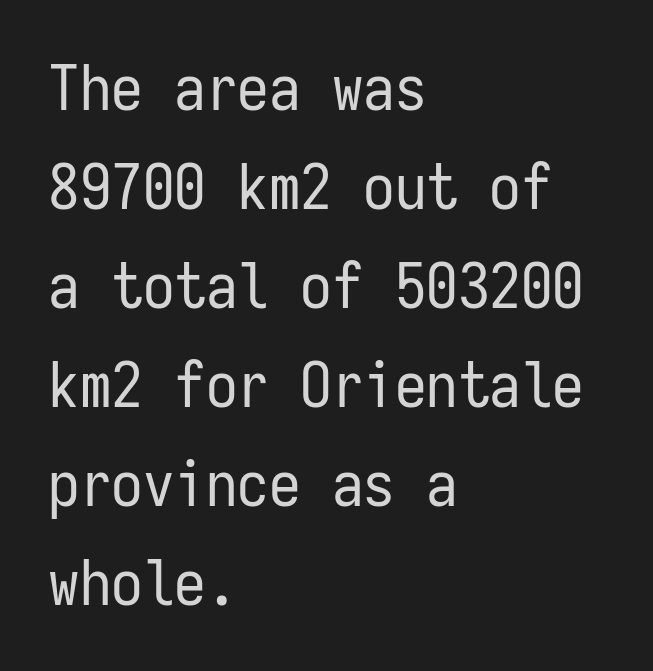
The image shows 63 px regular-weight, condensed sans-serif type, upright, monospaced; set left-aligned, normal line spacing (1.57x), normal letter spacing, not underlined; low stroke contrast and a medium x-height.
